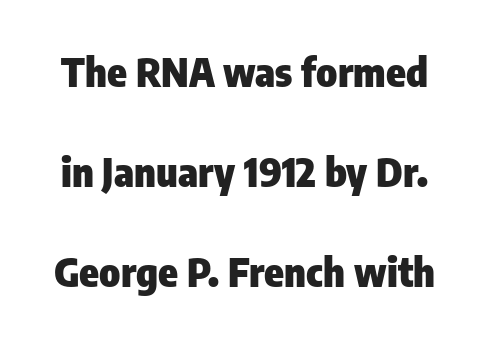
The image shows 40 px heavy, condensed sans-serif type, upright; set loose line spacing (2.5x), normal letter spacing, not underlined; low stroke contrast and a medium x-height.
